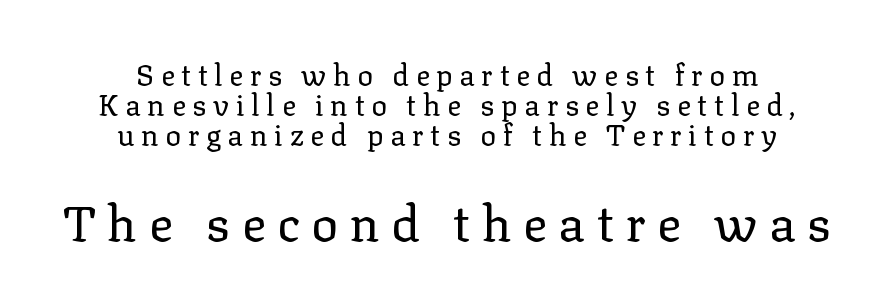
The image shows 50 px regular-weight serif type, upright; set centered, tight line spacing (1.03x), unusually wide letter spacing (+0.23 em), not underlined; the second (bottom) block is 1.72x larger; low stroke contrast and a medium x-height.
